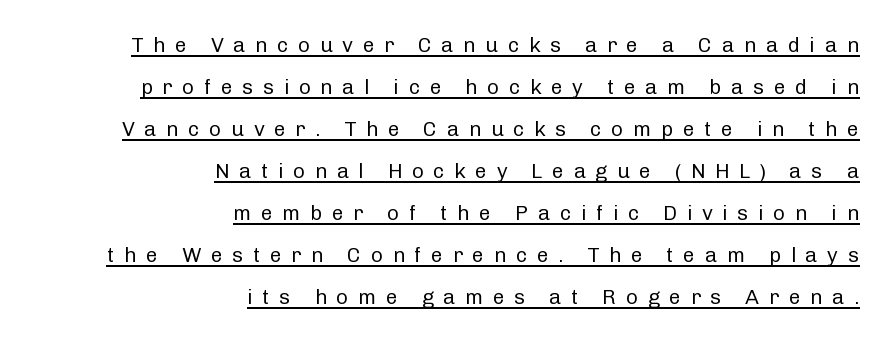
{"italic": "no", "bold": "no", "underline": "yes", "align": "right", "line_spacing": "loose", "line_spacing_ratio": 2.0, "letter_spacing": "wide", "letter_spacing_em": 0.45, "glyph_px": 21}
